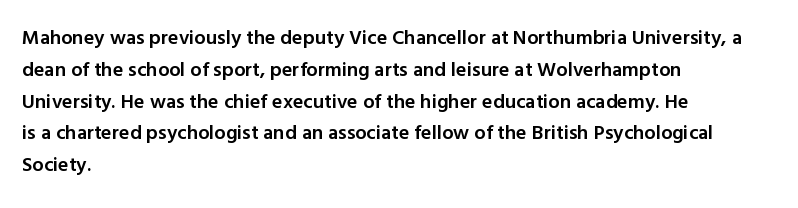
{"italic": "no", "bold": "semi", "underline": "no", "align": "left", "line_spacing": "normal", "line_spacing_ratio": 1.59, "letter_spacing": "normal", "letter_spacing_em": 0.0, "glyph_px": 20}
